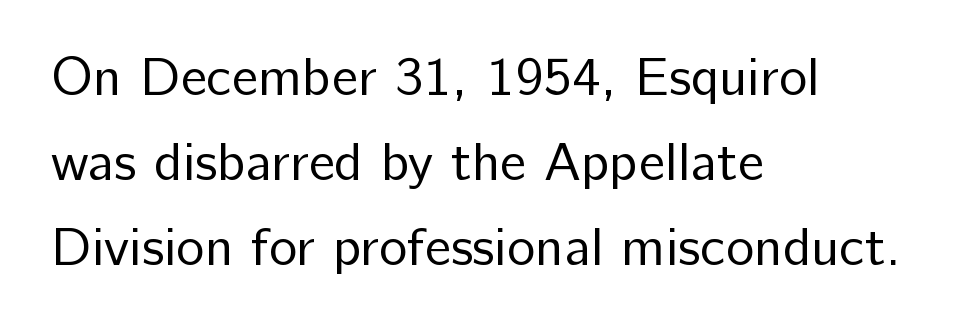
The image shows 54 px regular-weight sans-serif type, upright; set left-aligned, normal line spacing (1.57x), normal letter spacing, not underlined; low stroke contrast and a medium x-height.
